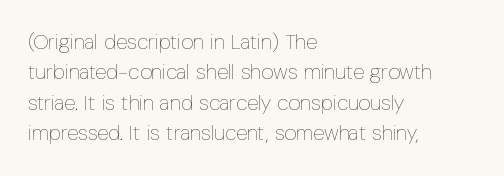
The image shows 21 px text type, upright; set left-aligned, normal line spacing (1.45x), normal letter spacing, not underlined.
